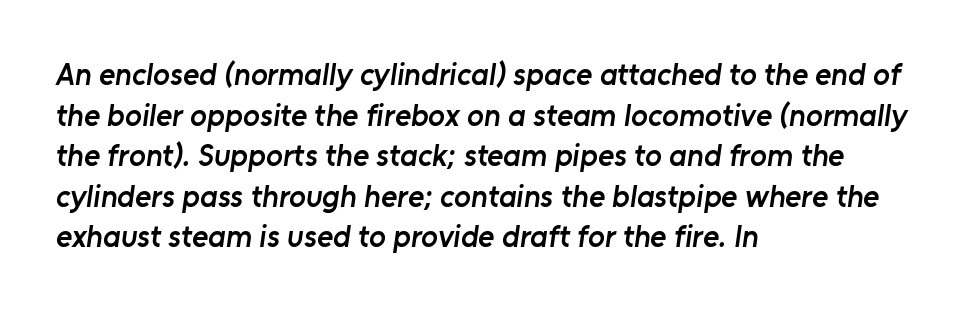
Q: Is the text bold? A: Semi-bold.
Q: Is the typeface a serif or a sans-serif typeface? A: Sans-serif.
Q: Is the text underlined? A: No.
Q: How is the paragraph aligned? A: Left-aligned.
Q: Is the spacing between letters normal or unusually wide? A: Normal.
Q: Is the spacing between lines tight, normal or loose? A: Normal.
Q: Width (condensed, normal, or wide)? A: Normal.
Q: Stroke contrast? A: Low.
Q: x-height? A: Medium.
Q: Monospaced? A: No.
